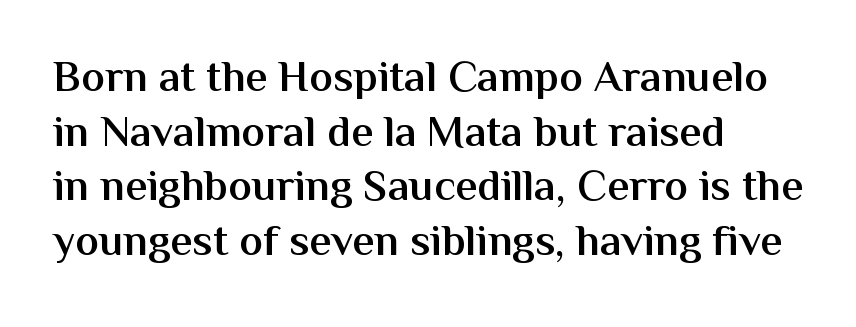
The image shows 44 px semibold sans-serif type, upright; set left-aligned, line spacing 1.24x, normal letter spacing, not underlined; medium stroke contrast and a medium x-height.
